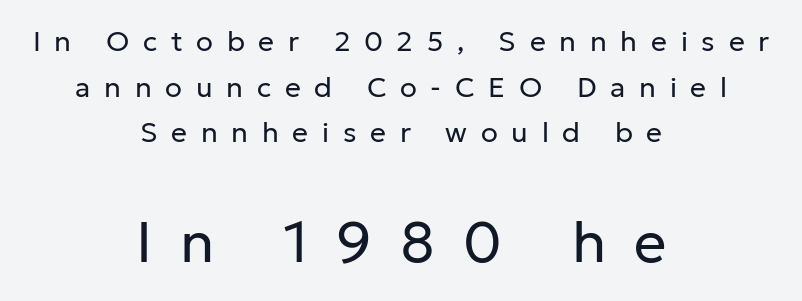
Q: Is the text bold? A: No.
Q: Is the text italic (slanted)? A: No, it is upright.
Q: Is the typeface a serif or a sans-serif typeface? A: Sans-serif.
Q: Is the text underlined? A: No.
Q: How is the paragraph aligned? A: Centered.
Q: Is the spacing between letters normal or unusually wide? A: Unusually wide.
Q: Is the spacing between lines tight, normal or loose? A: Normal.
Q: Which block of text is set in a larger size, the first (top) or the second (bottom)? A: The second (bottom) one.
Q: Width (condensed, normal, or wide)? A: Normal.
Q: Stroke contrast? A: Low.
Q: x-height? A: Medium.
Q: Monospaced? A: No.
